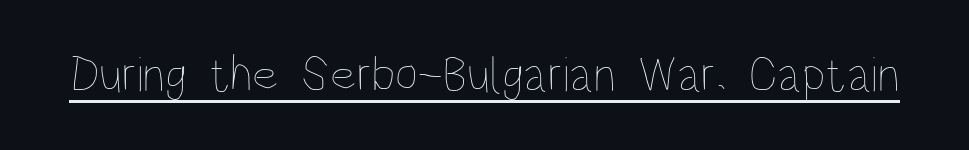
Q: Is the text bold? A: No.
Q: Is the text italic (slanted)? A: No, it is upright.
Q: Is the text underlined? A: Yes.
Q: Is the spacing between letters normal or unusually wide? A: Normal.
Q: Width (condensed, normal, or wide)? A: Condensed.
Q: Stroke contrast? A: Low.
Q: x-height? A: Large.
Q: Monospaced? A: No.
